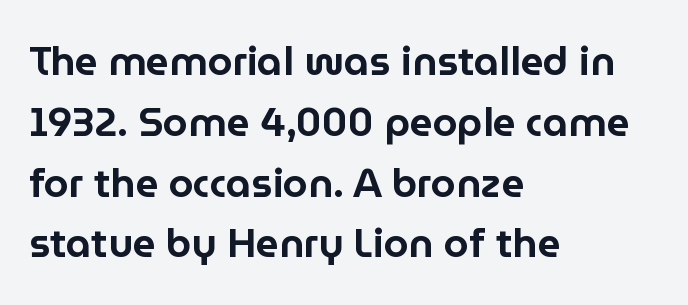
{"serif": "no", "italic": "no", "width": "normal", "stroke_contrast": "low", "x_height": "medium", "monospaced": "no", "underline": "no", "align": "left", "line_spacing": "normal", "line_spacing_ratio": 1.52, "letter_spacing": "normal", "letter_spacing_em": 0.0, "glyph_px": 40}
